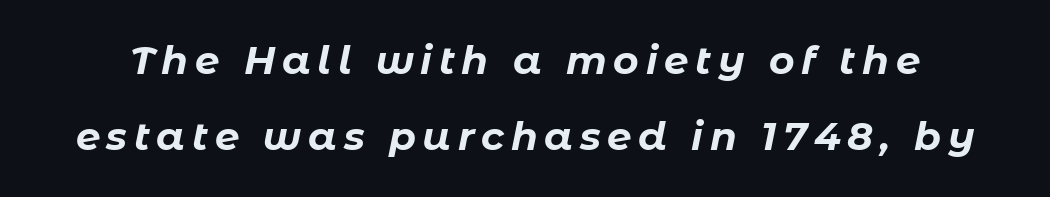
{"italic": "yes", "lean": "right", "slant_degrees": 11, "bold": "yes", "weight": "bold", "width": "normal", "stroke_contrast": "low", "x_height": "medium", "monospaced": "no", "underline": "no", "line_spacing": "loose", "line_spacing_ratio": 1.95, "glyph_px": 39}
